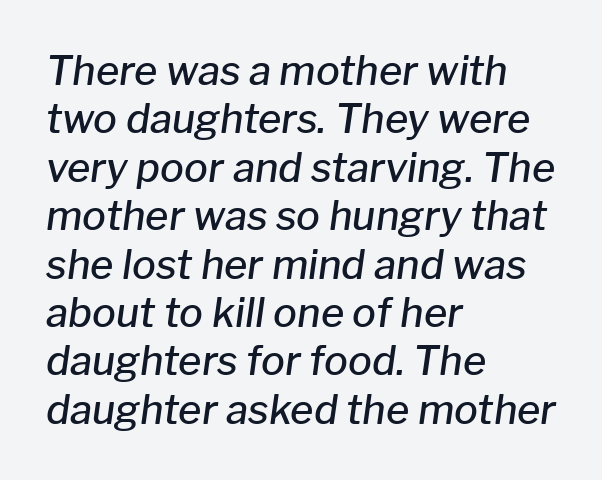
Proportional: the letters do not fall into vertical columns. Casual observation: everything's shoved over to the left. A semibold gives these letters moderate extra thickness, short of bold. Does the lettering tilt? It does — this is italic. Default kerning and tracking; the words read as compact shapes. The glyphs are unaccompanied by any horizontal stroke below them.
